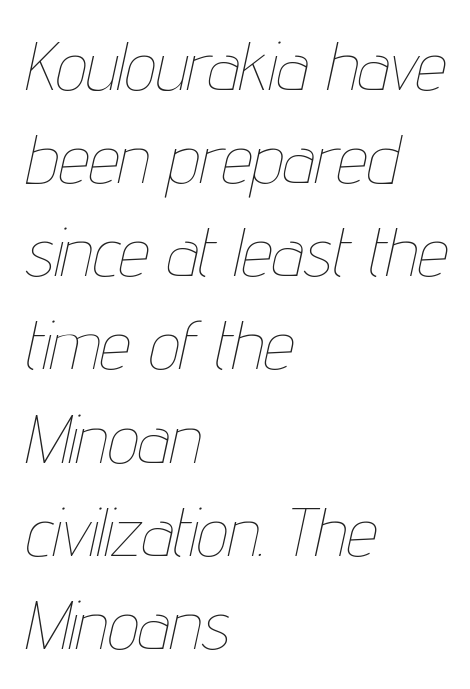
Q: Is the text bold? A: No.
Q: Is the text italic (slanted)? A: Yes, it leans right by about 12 degrees.
Q: Is the text underlined? A: No.
Q: How is the paragraph aligned? A: Left-aligned.
Q: Is the spacing between letters normal or unusually wide? A: Normal.
Q: Is the spacing between lines tight, normal or loose? A: Normal.
Q: Width (condensed, normal, or wide)? A: Condensed.
Q: Stroke contrast? A: Low.
Q: x-height? A: Medium.
Q: Monospaced? A: No.
